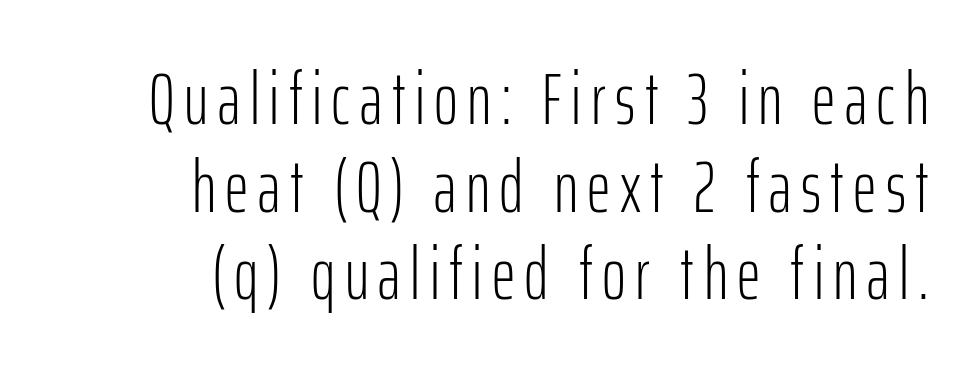
The gap between lines stays unmarked. This is sans-serif lettering, the kind often seen on screens and signage. The typeface has the unassuming heft of standard copy or less. The rendering uses natural spacing where letterforms have individual widths. A typesetter would mark this as roman, not italic. One-word summary of the alignment: right.
